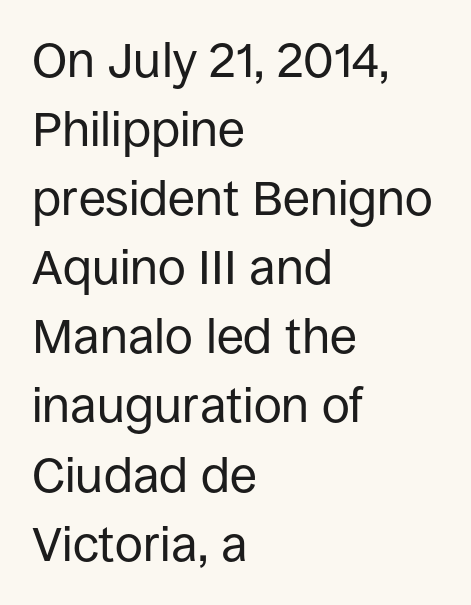
Q: Is the text bold? A: No.
Q: Is the text italic (slanted)? A: No, it is upright.
Q: Is the typeface a serif or a sans-serif typeface? A: Sans-serif.
Q: Is the text underlined? A: No.
Q: How is the paragraph aligned? A: Left-aligned.
Q: Is the spacing between letters normal or unusually wide? A: Normal.
Q: Is the spacing between lines tight, normal or loose? A: Normal.
Q: Width (condensed, normal, or wide)? A: Normal.
Q: Stroke contrast? A: Low.
Q: x-height? A: Large.
Q: Monospaced? A: No.
